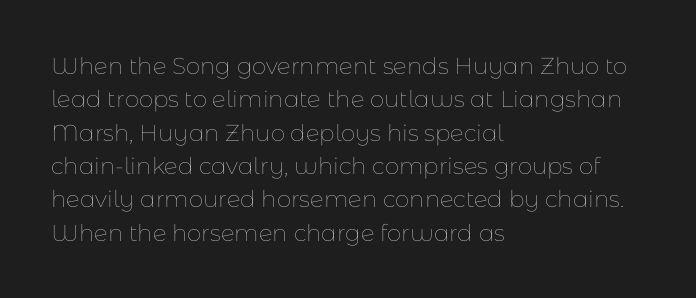
The image shows 23 px text type, upright; set left-aligned, normal line spacing (1.45x), normal letter spacing, not underlined.
